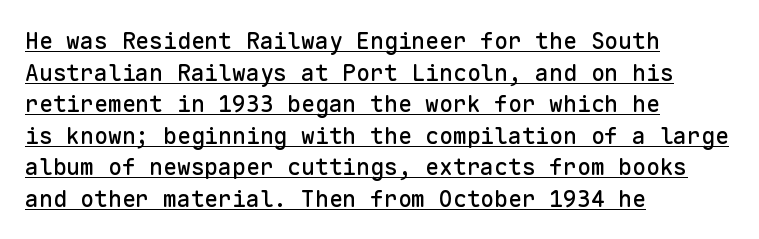
The vertical gap from one line to the next is medium. Notice how a bar underscores the lettering throughout. Tracking value appears to be zero — textbook default spacing. Line starts are locked; line ends wander.
